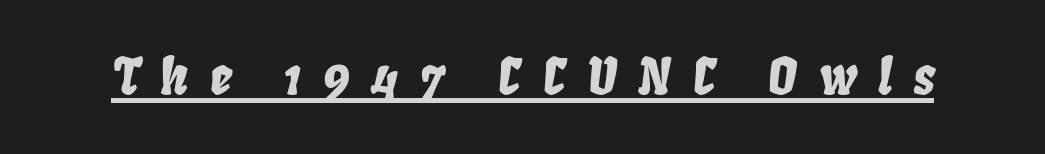
{"italic": "yes", "lean": "right", "slant_degrees": 8, "width": "condensed", "stroke_contrast": "low", "x_height": "large", "monospaced": "no", "underline": "yes", "letter_spacing": "wide", "letter_spacing_em": 0.42, "glyph_px": 50}
